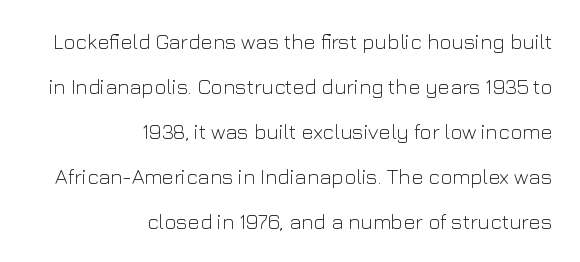
Q: Is the text bold? A: No.
Q: Is the text italic (slanted)? A: No, it is upright.
Q: Is the text underlined? A: No.
Q: How is the paragraph aligned? A: Right-aligned.
Q: Is the spacing between letters normal or unusually wide? A: Normal.
Q: Is the spacing between lines tight, normal or loose? A: Loose.
